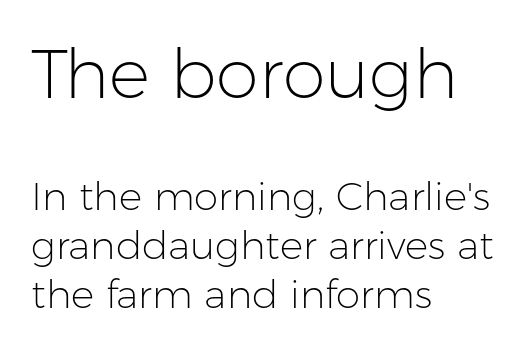
Q: Is the text bold? A: No.
Q: Is the text italic (slanted)? A: No, it is upright.
Q: Is the typeface a serif or a sans-serif typeface? A: Sans-serif.
Q: Is the text underlined? A: No.
Q: How is the paragraph aligned? A: Left-aligned.
Q: Is the spacing between letters normal or unusually wide? A: Normal.
Q: Is the spacing between lines tight, normal or loose? A: Normal.
Q: Which block of text is set in a larger size, the first (top) or the second (bottom)? A: The first (top) one.
Q: Width (condensed, normal, or wide)? A: Normal.
Q: Stroke contrast? A: Low.
Q: x-height? A: Medium.
Q: Monospaced? A: No.
